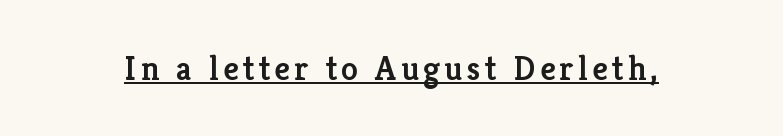
Q: Is the text bold? A: Semi-bold.
Q: Is the text italic (slanted)? A: No, it is upright.
Q: Is the typeface a serif or a sans-serif typeface? A: Serif.
Q: Is the text underlined? A: Yes.
Q: Width (condensed, normal, or wide)? A: Normal.
Q: Stroke contrast? A: Low.
Q: x-height? A: Medium.
Q: Monospaced? A: No.
